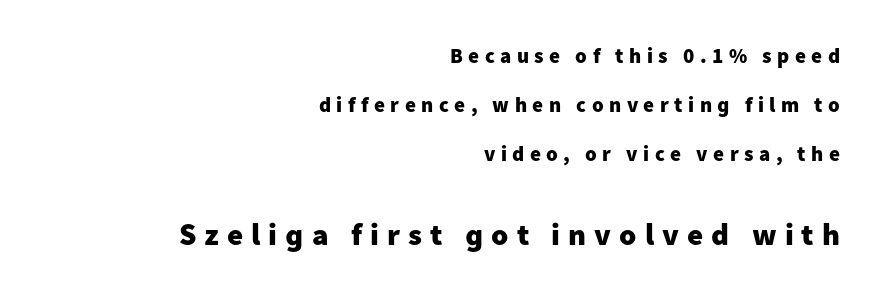
Q: Is the text bold? A: Yes.
Q: Is the text italic (slanted)? A: No, it is upright.
Q: Is the typeface a serif or a sans-serif typeface? A: Sans-serif.
Q: Is the text underlined? A: No.
Q: How is the paragraph aligned? A: Right-aligned.
Q: Is the spacing between letters normal or unusually wide? A: Unusually wide.
Q: Is the spacing between lines tight, normal or loose? A: Loose.
Q: Which block of text is set in a larger size, the first (top) or the second (bottom)? A: The second (bottom) one.
Q: Width (condensed, normal, or wide)? A: Normal.
Q: Stroke contrast? A: Low.
Q: x-height? A: Medium.
Q: Monospaced? A: No.
